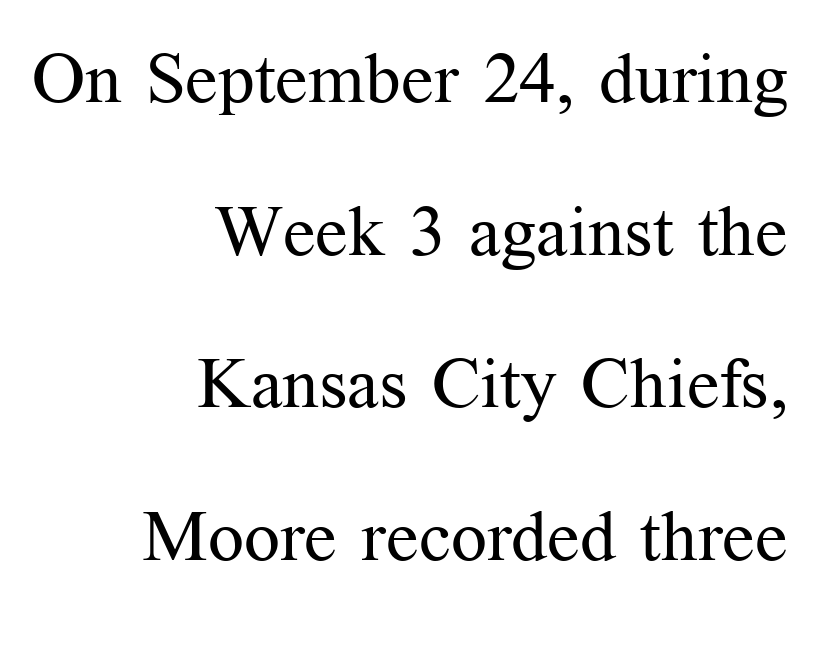
The strokes carry an ordinary text weight at most. Ascenders rise straight up at ninety degrees. Here the glyphs are tracked normally, forming tight word shapes. Looks like regular typesetting: each glyph gets only the width it needs. All the whitespace from short lines collects on the left. Widely set lines give the paragraph a tall, airy silhouette.
